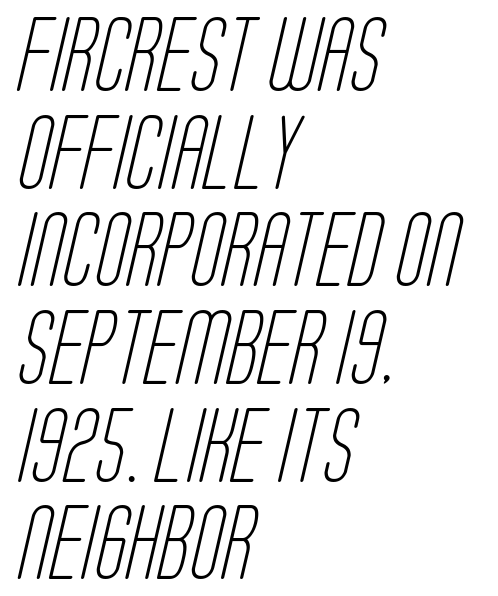
The image shows 74 px light, condensed sans-serif type; set left-aligned, normal line spacing (1.32x), normal letter spacing, not underlined; low stroke contrast and a large x-height.
